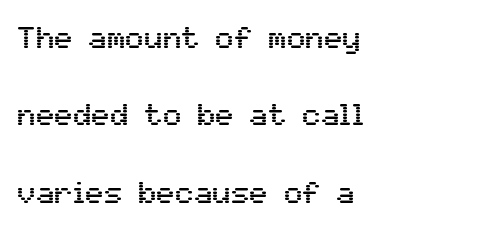
Q: Is the text italic (slanted)? A: No, it is upright.
Q: Is the typeface a serif or a sans-serif typeface? A: Sans-serif.
Q: Is the text underlined? A: No.
Q: How is the paragraph aligned? A: Left-aligned.
Q: Is the spacing between letters normal or unusually wide? A: Normal.
Q: Is the spacing between lines tight, normal or loose? A: Loose.
Q: Width (condensed, normal, or wide)? A: Normal.
Q: Stroke contrast? A: Medium.
Q: x-height? A: Medium.
Q: Monospaced? A: No.
